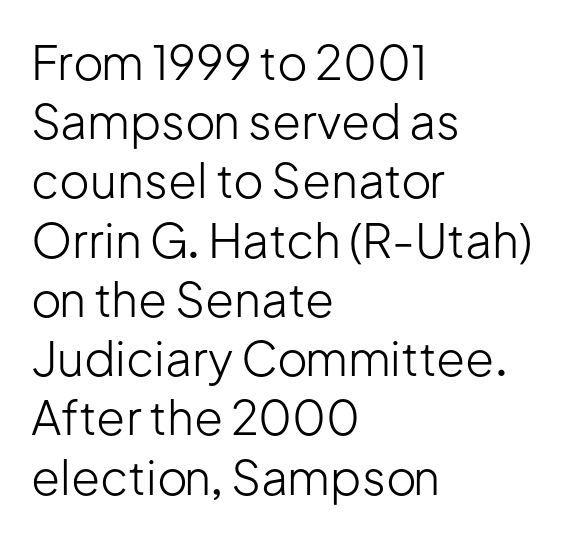
The image shows 47 px light sans-serif type, upright; set left-aligned, normal line spacing (1.26x), normal letter spacing, not underlined; low stroke contrast and a medium x-height.
